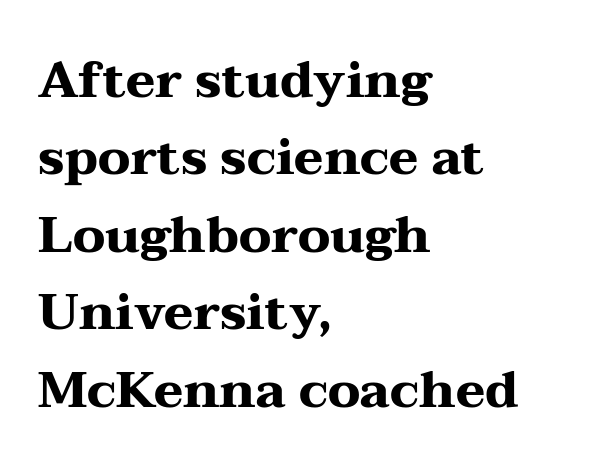
{"serif": "yes", "italic": "no", "bold": "yes", "weight": "heavy", "width": "wide", "stroke_contrast": "medium", "x_height": "medium", "monospaced": "no", "underline": "no", "align": "left", "line_spacing": "normal", "line_spacing_ratio": 1.55, "letter_spacing": "normal", "letter_spacing_em": 0.0, "glyph_px": 50}
